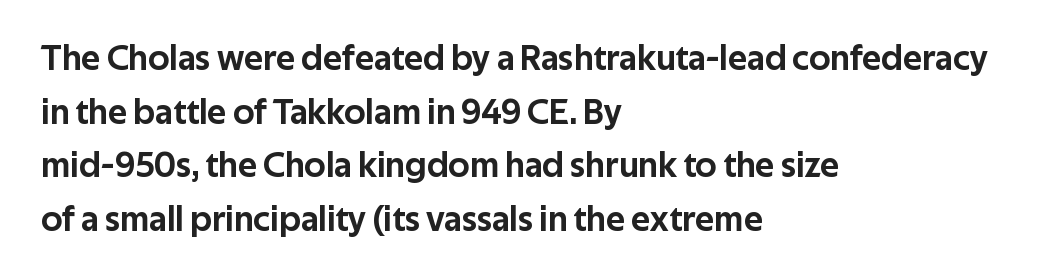
The image shows 36 px sans-serif type, upright; set left-aligned, normal line spacing (1.49x), normal letter spacing, not underlined; low stroke contrast and a medium x-height.
